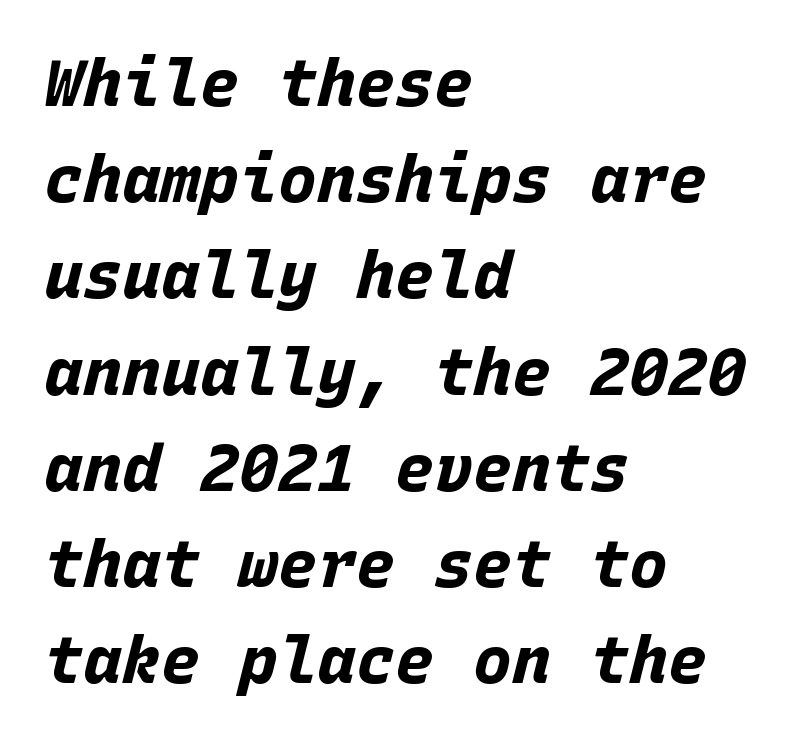
The image shows 65 px bold type, italic (leaning right), monospaced; set left-aligned, normal line spacing (1.48x), normal letter spacing, not underlined; low stroke contrast and a large x-height.
